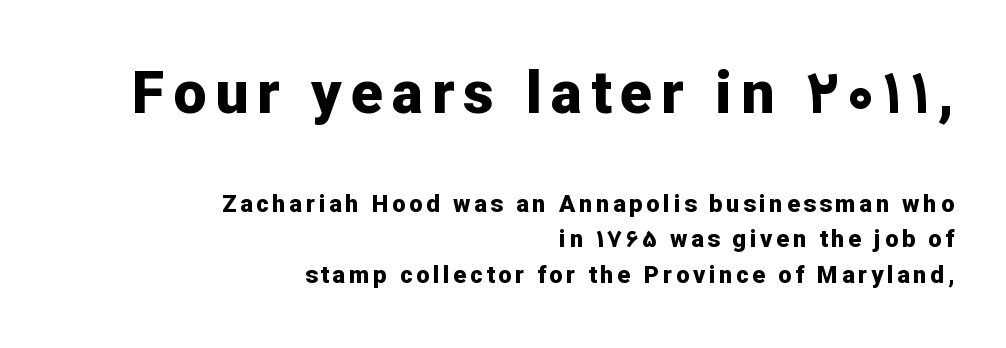
The image shows 59 px bold sans-serif type, upright; set right-aligned, normal line spacing (1.48x), not underlined; the first (top) block is 2.46x larger; low stroke contrast and a medium x-height.
